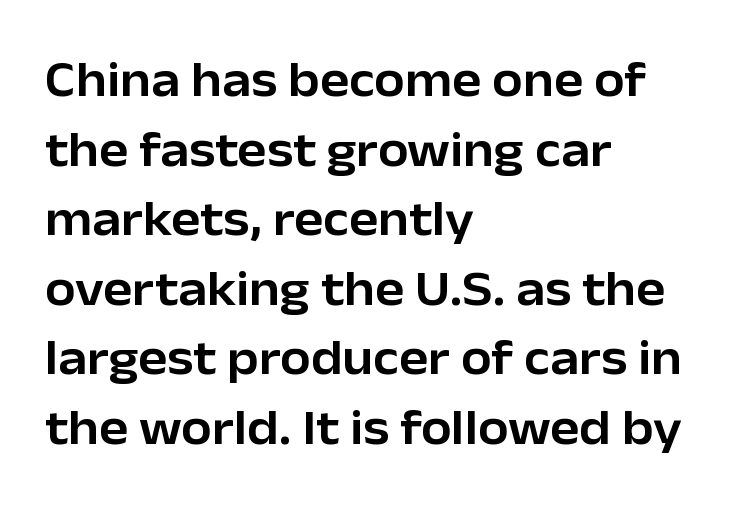
{"serif": "no", "italic": "no", "width": "normal", "stroke_contrast": "low", "x_height": "medium", "monospaced": "no", "underline": "no", "align": "left", "line_spacing": "normal", "line_spacing_ratio": 1.42, "letter_spacing": "normal", "letter_spacing_em": 0.0, "glyph_px": 49}
